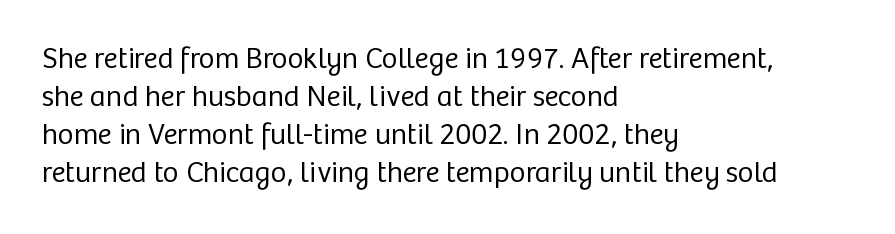
The image shows 30 px regular-weight sans-serif type, upright; set left-aligned, normal line spacing (1.27x), normal letter spacing, not underlined; low stroke contrast and a medium x-height.
